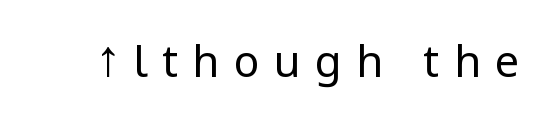
The image shows 43 px regular-weight, condensed sans-serif type, upright; set unusually wide letter spacing (+0.34 em), not underlined; low stroke contrast.
